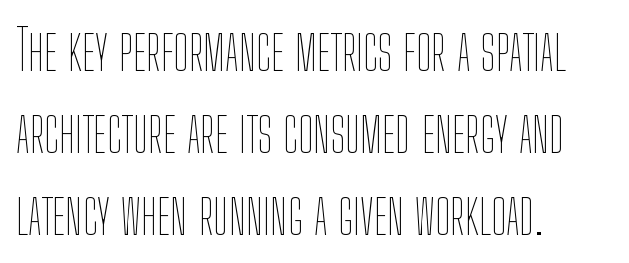
Q: Is the text bold? A: No.
Q: Is the text italic (slanted)? A: No, it is upright.
Q: Is the text underlined? A: No.
Q: How is the paragraph aligned? A: Left-aligned.
Q: Is the spacing between letters normal or unusually wide? A: Normal.
Q: Is the spacing between lines tight, normal or loose? A: Normal.
Q: Width (condensed, normal, or wide)? A: Condensed.
Q: Stroke contrast? A: Low.
Q: x-height? A: Medium.
Q: Monospaced? A: No.
